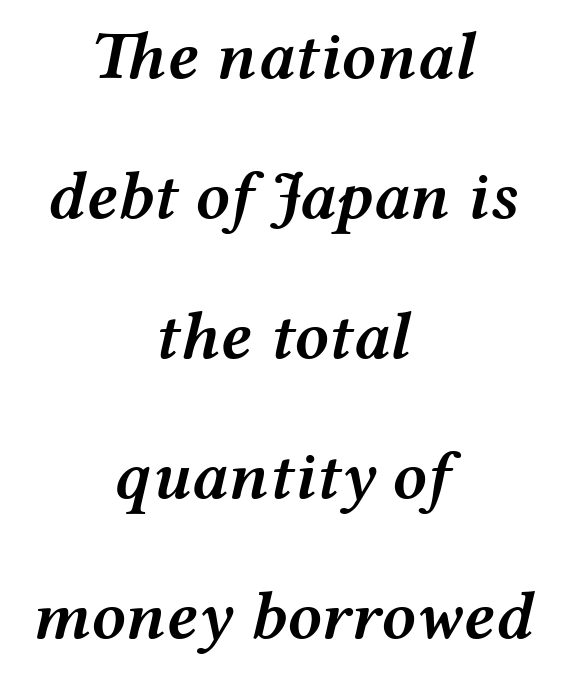
The image shows 68 px semibold, wide type, italic (leaning right); set centered, loose line spacing (2.06x), normal letter spacing, not underlined; medium stroke contrast and a medium x-height.
